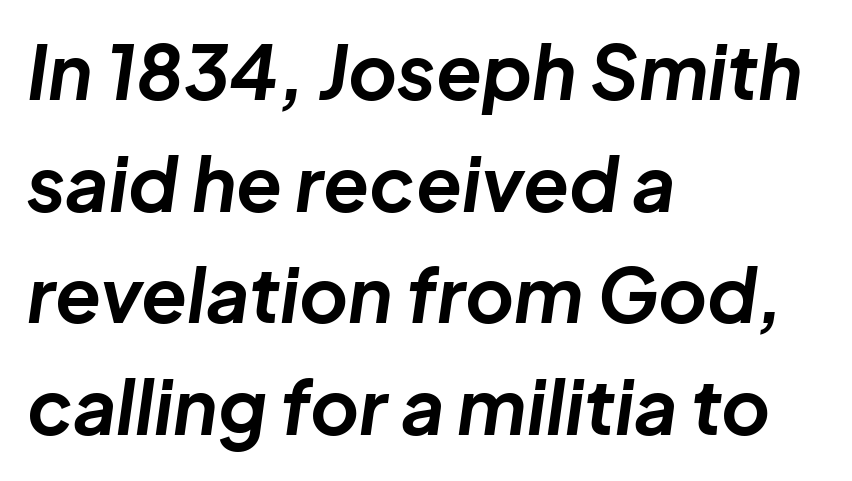
{"italic": "yes", "lean": "right", "slant_degrees": 8, "bold": "yes", "weight": "bold", "width": "normal", "stroke_contrast": "low", "x_height": "medium", "monospaced": "no", "underline": "no", "align": "left", "line_spacing": "normal", "line_spacing_ratio": 1.49, "letter_spacing": "normal", "letter_spacing_em": 0.0, "glyph_px": 75}
